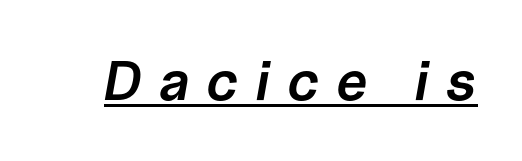
The image shows 56 px semibold type, italic (leaning right); set unusually wide letter spacing (+0.3 em), underlined; low stroke contrast and a medium x-height.
